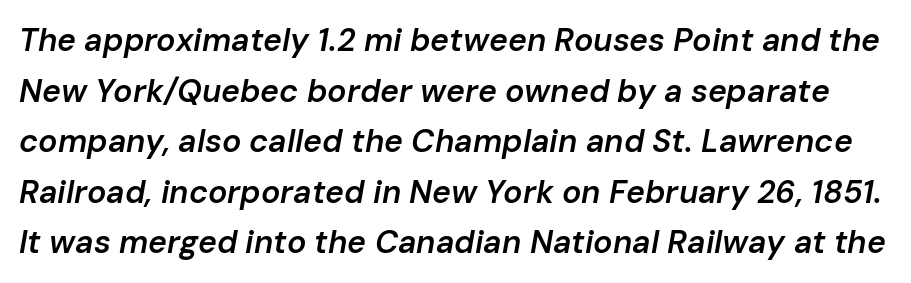
Standard letterfit; no display-style spreading of the glyphs. Weight check: semibold — heavier than regular, not quite bold. This sample uses an oblique cut, with every glyph tilted off the vertical. Think of a printed novel: that variable character pitch is what you see here. Honestly, there is no underline to notice here at all. These lines sit exactly where default settings would place them.
